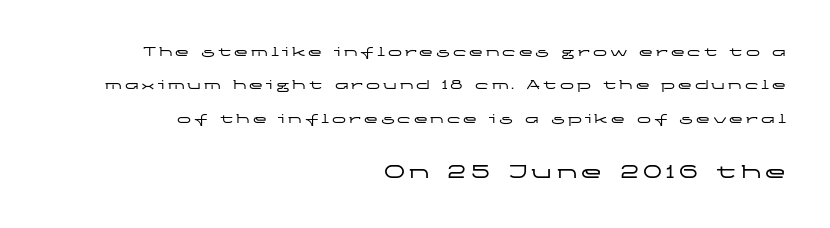
Q: Is the text italic (slanted)? A: No, it is upright.
Q: Is the text underlined? A: No.
Q: How is the paragraph aligned? A: Right-aligned.
Q: Is the spacing between letters normal or unusually wide? A: Unusually wide.
Q: Is the spacing between lines tight, normal or loose? A: Loose.
Q: Which block of text is set in a larger size, the first (top) or the second (bottom)? A: The second (bottom) one.
